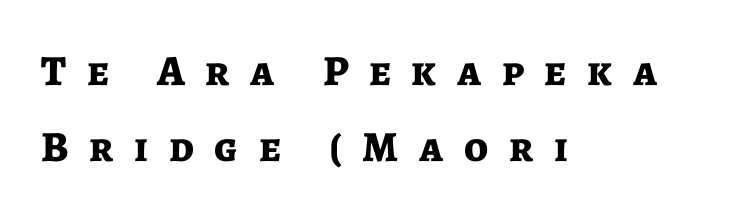
{"serif": "no", "italic": "no", "bold": "yes", "weight": "bold", "width": "normal", "stroke_contrast": "low", "x_height": "medium", "monospaced": "no", "underline": "no", "align": "left", "line_spacing_ratio": 1.77, "letter_spacing": "wide", "letter_spacing_em": 0.48, "glyph_px": 43}
